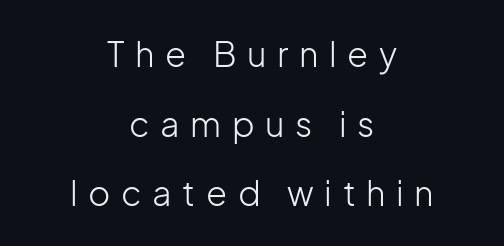
{"serif": "no", "italic": "no", "bold": "no", "weight": "light", "width": "normal", "stroke_contrast": "low", "x_height": "medium", "monospaced": "no", "underline": "no", "align": "center", "line_spacing": "loose", "line_spacing_ratio": 2.05, "letter_spacing": "wide", "letter_spacing_em": 0.31, "glyph_px": 34}
